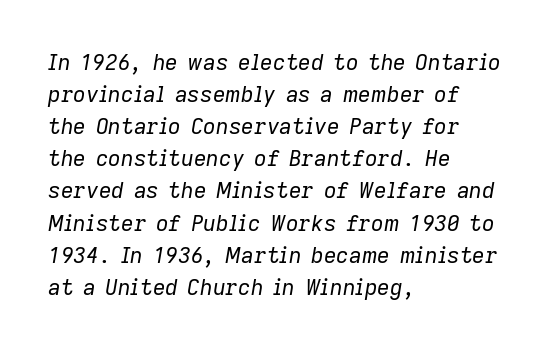
The image shows 22 px text type, italic (leaning right); set left-aligned, normal line spacing (1.46x), normal letter spacing, not underlined.
